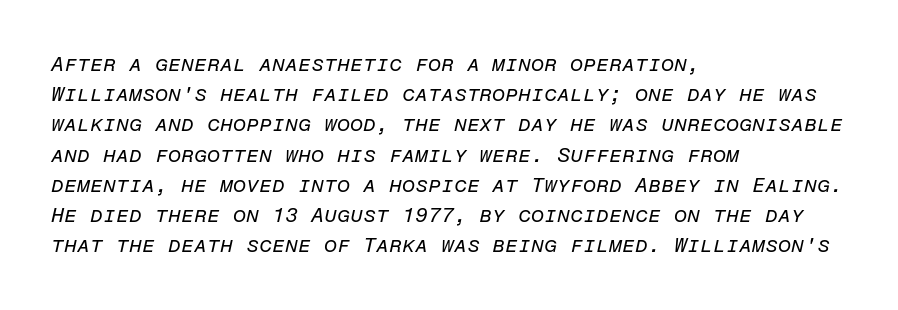
The whole block is typeset with a tilt. Each stroke keeps to a modest, everyday thickness or less. Characters follow at the spacing the type designer built in. This sample keeps an unexceptional amount of space between lines. Beneath every word, the page is bare.
